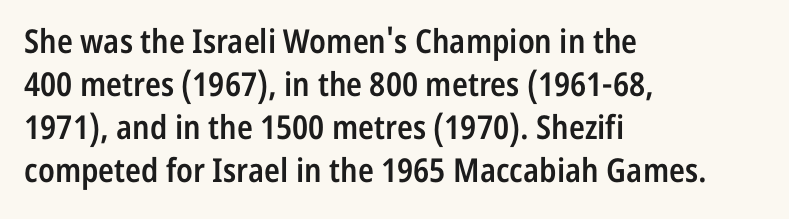
The image shows 33 px semibold, condensed sans-serif type, upright; set left-aligned, normal line spacing (1.3x), normal letter spacing, not underlined; low stroke contrast and a medium x-height.
